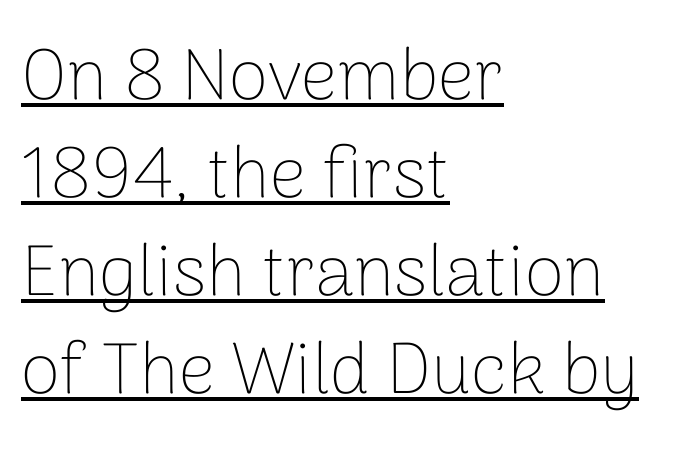
The image shows 72 px thin sans-serif type, upright; set left-aligned, normal line spacing (1.36x), normal letter spacing, underlined; low stroke contrast and a medium x-height.
